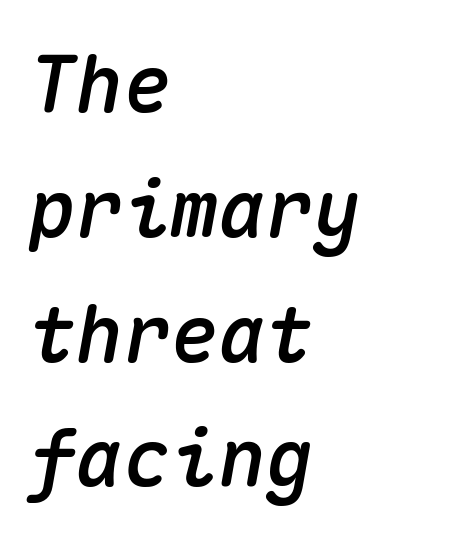
Every character sits at an angle, as italics do. These lines are rendered in a fixed-pitch font. How are the letters spaced? Ordinarily, with no added tracking. The space beneath each line is pristine and unruled.
